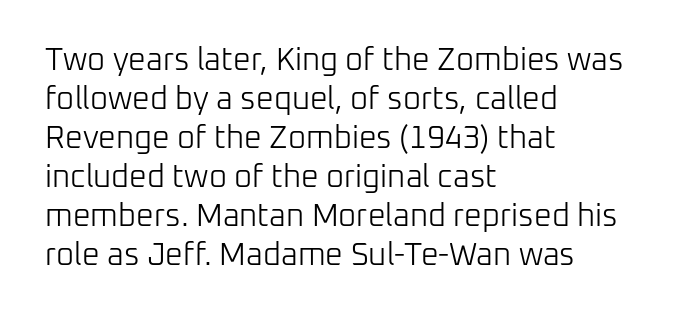
Q: Is the text bold? A: No.
Q: Is the text italic (slanted)? A: No, it is upright.
Q: Is the typeface a serif or a sans-serif typeface? A: Sans-serif.
Q: Is the text underlined? A: No.
Q: How is the paragraph aligned? A: Left-aligned.
Q: Is the spacing between letters normal or unusually wide? A: Normal.
Q: Is the spacing between lines tight, normal or loose? A: Normal.
Q: Width (condensed, normal, or wide)? A: Normal.
Q: Stroke contrast? A: Low.
Q: x-height? A: Medium.
Q: Monospaced? A: No.
